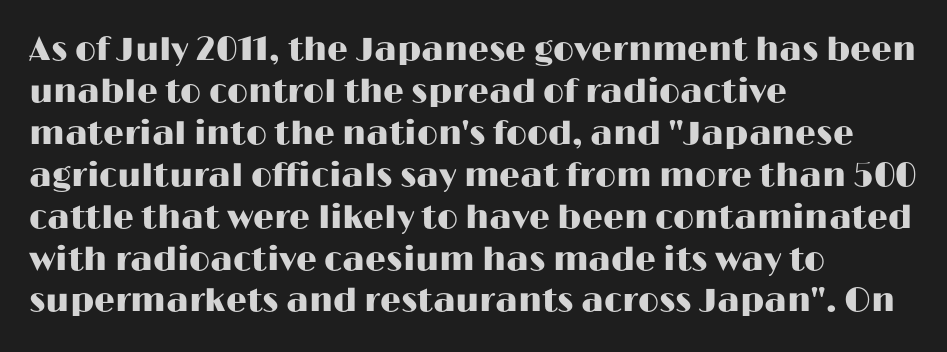
The image shows 33 px wide sans-serif type, upright; set left-aligned, normal line spacing (1.27x), normal letter spacing, not underlined; high stroke contrast and a medium x-height.
